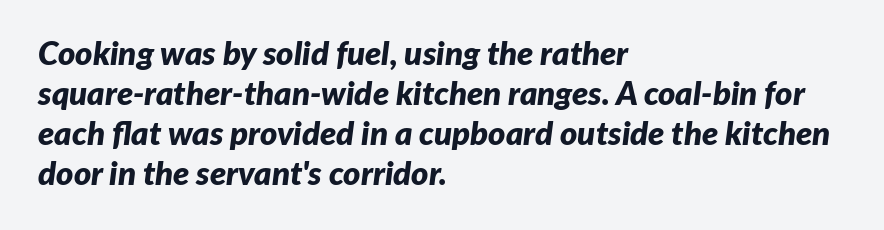
The image shows 33 px bold type, italic (leaning right); set left-aligned, line spacing 1.21x, normal letter spacing, not underlined; low stroke contrast and a medium x-height.
